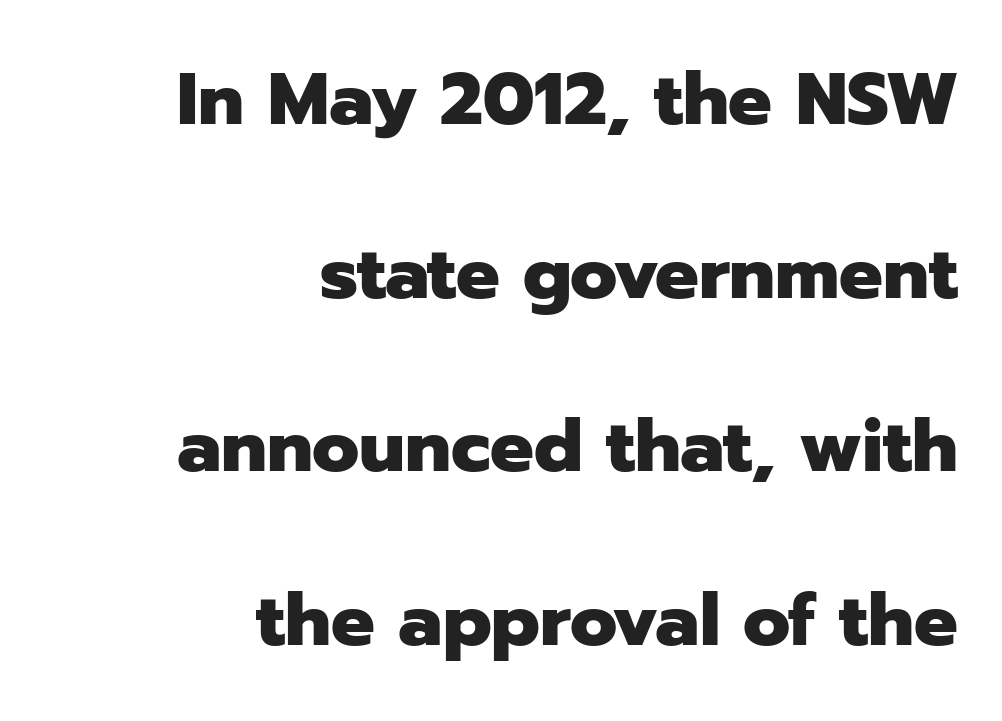
Q: Is the text bold? A: Yes.
Q: Is the text italic (slanted)? A: No, it is upright.
Q: Is the typeface a serif or a sans-serif typeface? A: Sans-serif.
Q: Is the text underlined? A: No.
Q: How is the paragraph aligned? A: Right-aligned.
Q: Is the spacing between letters normal or unusually wide? A: Normal.
Q: Is the spacing between lines tight, normal or loose? A: Loose.
Q: Width (condensed, normal, or wide)? A: Normal.
Q: Stroke contrast? A: Low.
Q: x-height? A: Medium.
Q: Monospaced? A: No.
